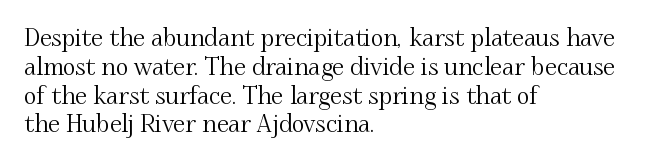
In CSS terms this would be text-align: left. The letters stand upright; this is a roman face. Underlining? Definitely not there. These lines keep a tight, regular rhythm from letter to letter.
